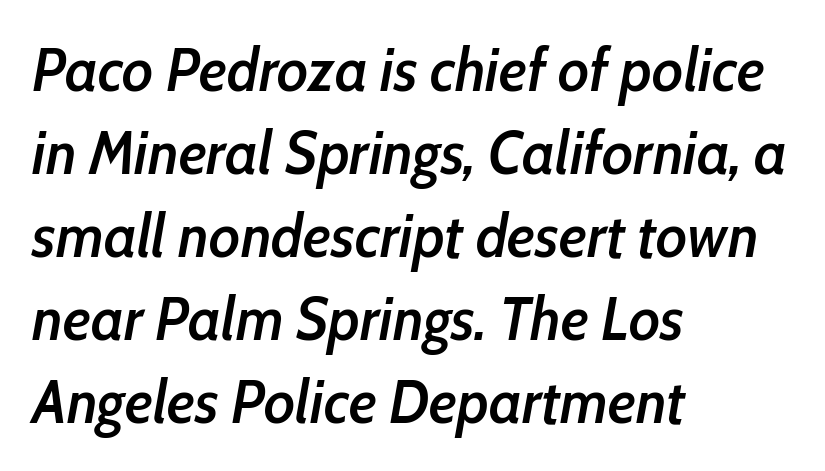
{"italic": "yes", "lean": "right", "slant_degrees": 10, "bold": "semi", "weight": "semibold", "width": "condensed", "stroke_contrast": "low", "x_height": "medium", "monospaced": "no", "underline": "no", "align": "left", "line_spacing": "normal", "line_spacing_ratio": 1.36, "letter_spacing": "normal", "letter_spacing_em": 0.0, "glyph_px": 61}
